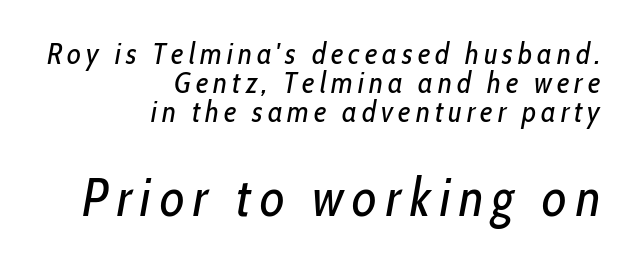
The image shows 53 px regular-weight, condensed type, italic (leaning right); set right-aligned, tight line spacing (0.96x), not underlined; the second (bottom) block is 1.77x larger; low stroke contrast and a medium x-height.
